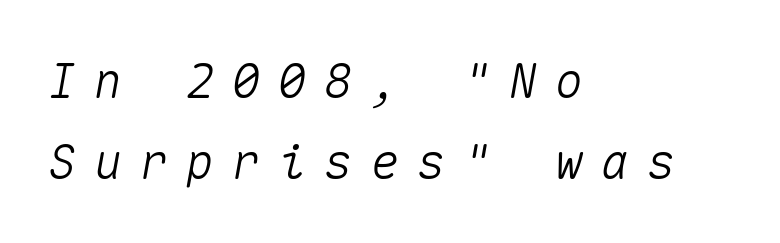
{"italic": "yes", "lean": "right", "slant_degrees": 10, "width": "normal", "stroke_contrast": "medium", "x_height": "medium", "monospaced": "yes", "underline": "no", "align": "left", "line_spacing": "normal", "line_spacing_ratio": 1.68, "letter_spacing": "wide", "letter_spacing_em": 0.36, "glyph_px": 48}
